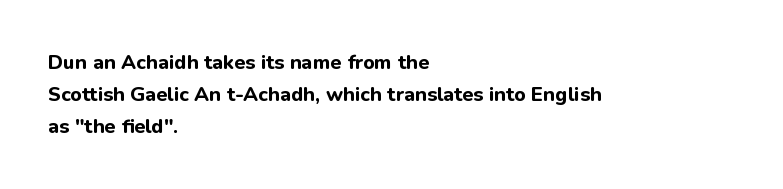
Upright lettering throughout. The foot of each line stays bare and open. Line spacing here is normal. The letters sit at their default tracking, neither squeezed nor spread. The setting favours the left margin, as ordinary paragraphs usually do. These words are printed bold, with thick strokes throughout.
